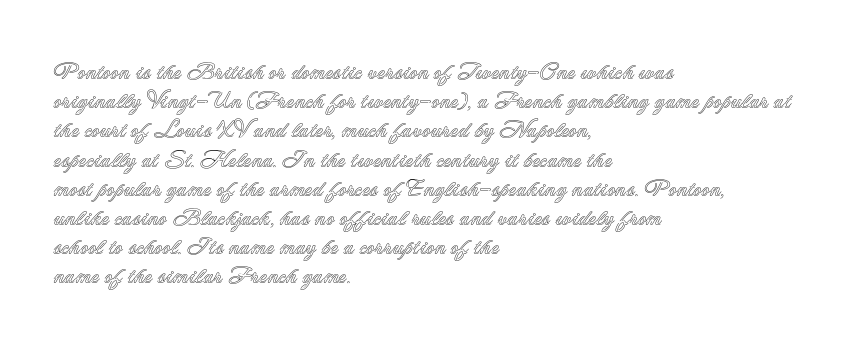
Q: Is the text italic (slanted)? A: Yes.
Q: Is the text underlined? A: No.
Q: How is the paragraph aligned? A: Left-aligned.
Q: Is the spacing between letters normal or unusually wide? A: Normal.
Q: Is the spacing between lines tight, normal or loose? A: Normal.
